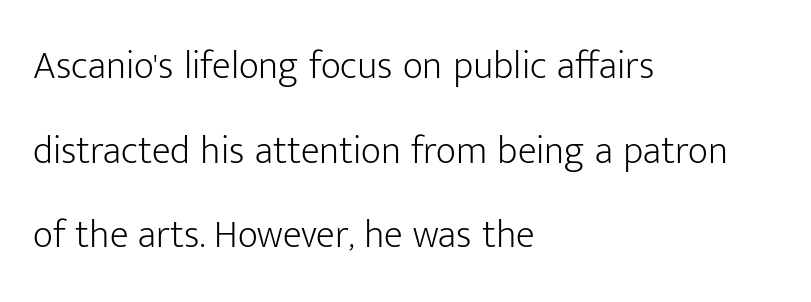
Weight: not bold — regular or lighter. Do the characters align in a grid? No, the font is proportional. The words here are not underlined. There is no visible air inserted between adjacent glyphs.
